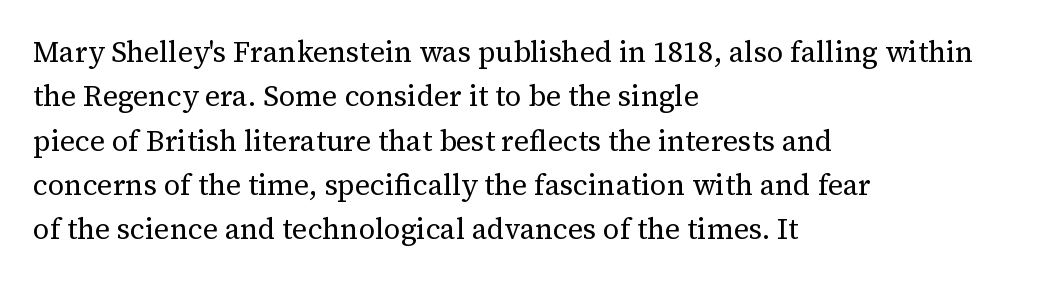
{"serif": "yes", "italic": "no", "bold": "no", "weight": "regular", "width": "normal", "stroke_contrast": "medium", "x_height": "medium", "monospaced": "no", "underline": "no", "align": "left", "line_spacing": "normal", "line_spacing_ratio": 1.53, "letter_spacing": "normal", "letter_spacing_em": 0.0, "glyph_px": 29}
